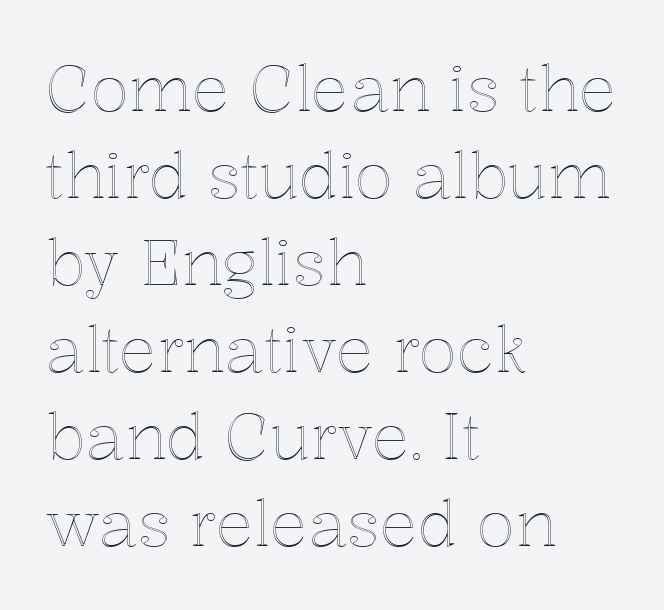
{"italic": "no", "width": "normal", "x_height": "medium", "monospaced": "no", "underline": "no", "align": "left", "line_spacing": "normal", "line_spacing_ratio": 1.38, "letter_spacing": "normal", "letter_spacing_em": 0.0, "glyph_px": 63}
